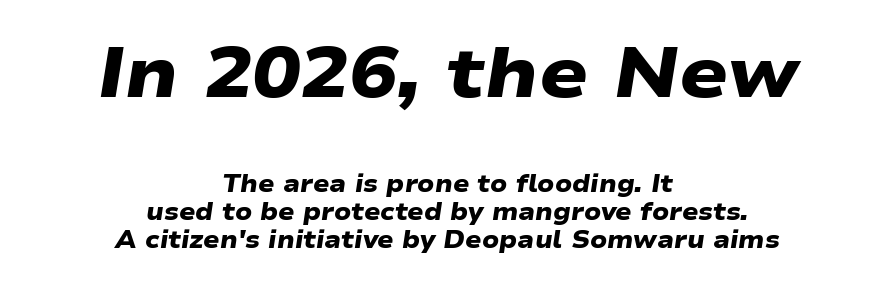
Q: Is the text bold? A: Yes.
Q: Is the typeface a serif or a sans-serif typeface? A: Sans-serif.
Q: Is the text underlined? A: No.
Q: How is the paragraph aligned? A: Centered.
Q: Is the spacing between letters normal or unusually wide? A: Normal.
Q: Which block of text is set in a larger size, the first (top) or the second (bottom)? A: The first (top) one.
Q: Width (condensed, normal, or wide)? A: Wide.
Q: Stroke contrast? A: Low.
Q: x-height? A: Medium.
Q: Monospaced? A: No.
